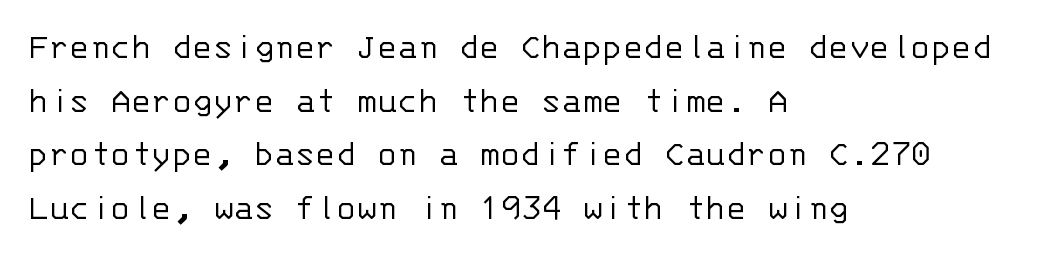
The image shows 38 px light sans-serif type, upright, monospaced; set left-aligned, normal line spacing (1.41x), normal letter spacing, not underlined; low stroke contrast and a large x-height.
